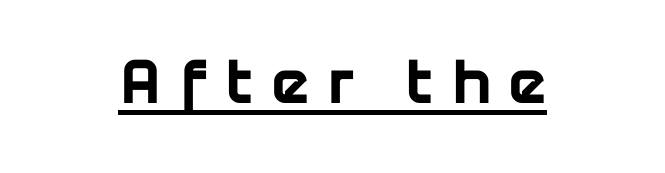
What stands out about the letter spacing? Its width — letters are far apart. A typographer would call this underscored text. The characters look thick and weighty, a clear bold. Note: no serifs on the glyphs. Character widths vary here, with narrow letters taking less room than wide ones.
